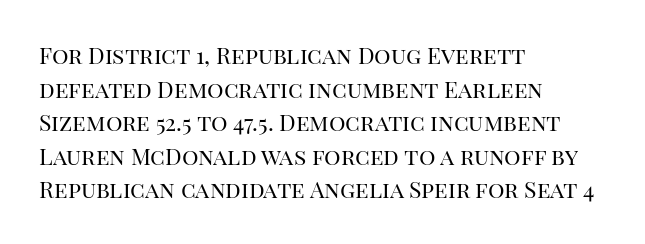
The image shows 23 px text type, upright; set left-aligned, normal line spacing (1.46x), normal letter spacing, not underlined.
